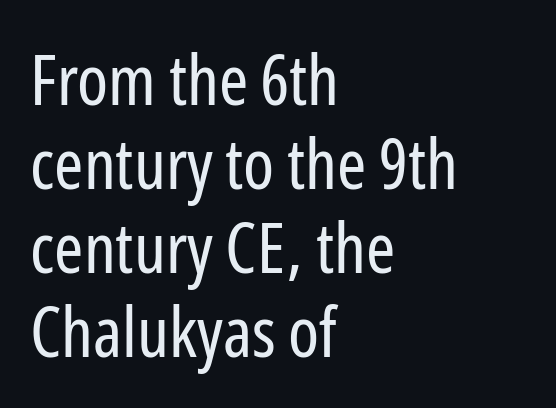
Q: Is the text bold? A: No.
Q: Is the text italic (slanted)? A: No, it is upright.
Q: Is the typeface a serif or a sans-serif typeface? A: Sans-serif.
Q: Is the text underlined? A: No.
Q: How is the paragraph aligned? A: Left-aligned.
Q: Is the spacing between letters normal or unusually wide? A: Normal.
Q: Width (condensed, normal, or wide)? A: Condensed.
Q: Stroke contrast? A: Low.
Q: x-height? A: Medium.
Q: Monospaced? A: No.
